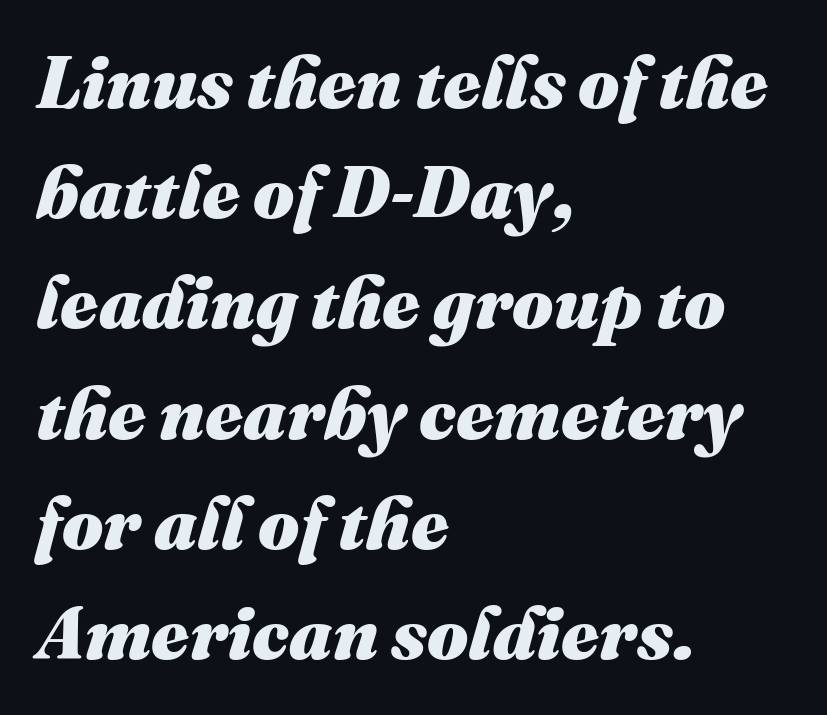
{"italic": "yes", "lean": "right", "slant_degrees": 16, "bold": "yes", "weight": "heavy", "width": "normal", "stroke_contrast": "medium", "x_height": "medium", "monospaced": "no", "underline": "no", "align": "left", "line_spacing": "normal", "line_spacing_ratio": 1.51, "letter_spacing": "normal", "letter_spacing_em": 0.0, "glyph_px": 73}
